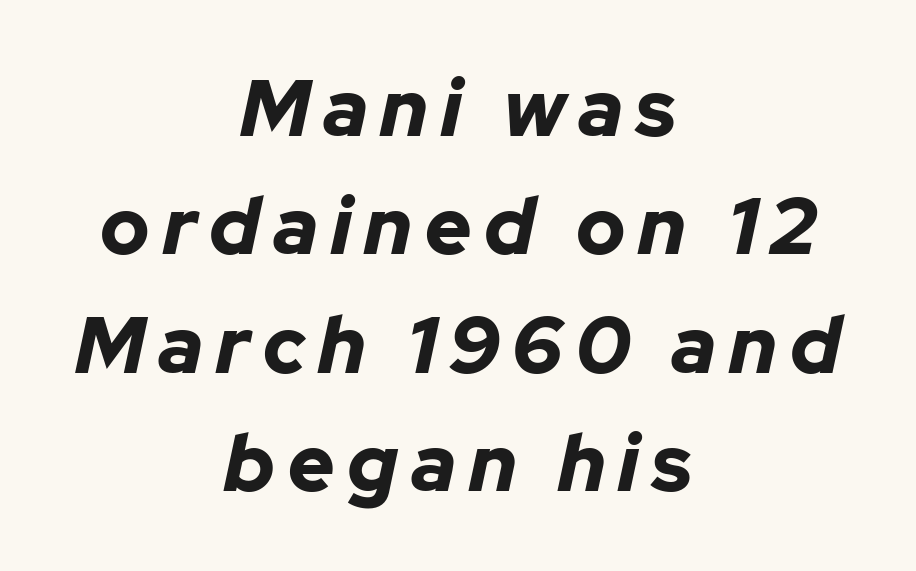
{"italic": "yes", "lean": "right", "slant_degrees": 12, "bold": "yes", "weight": "bold", "width": "normal", "stroke_contrast": "low", "x_height": "medium", "monospaced": "no", "underline": "no", "align": "center", "line_spacing": "normal", "line_spacing_ratio": 1.48, "glyph_px": 80}
